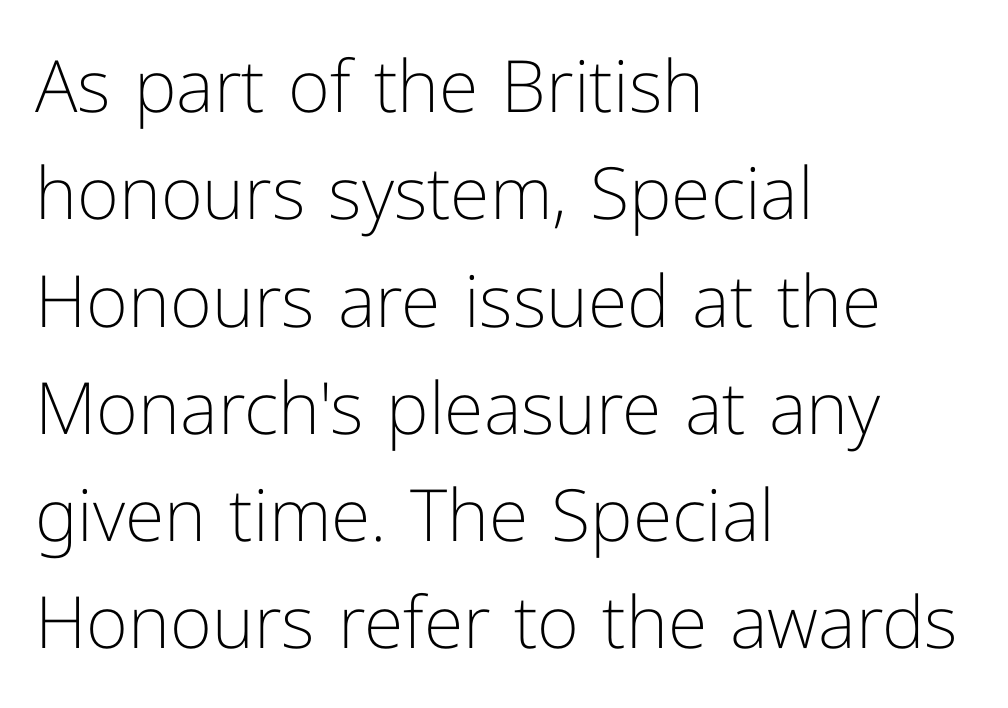
The image shows 72 px light sans-serif type, upright; set left-aligned, normal line spacing (1.49x), normal letter spacing, not underlined; low stroke contrast and a medium x-height.
